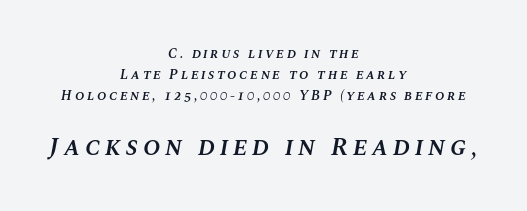
A bare baseline throughout the passage. Honestly, the row spacing looks completely unremarkable. These lines are centered, leaving both edges ragged. Is the lower block the larger one? Yes — the lower block carries the bigger type. This is moderately heavy type, rendered in semibold. Quick note: italic.
